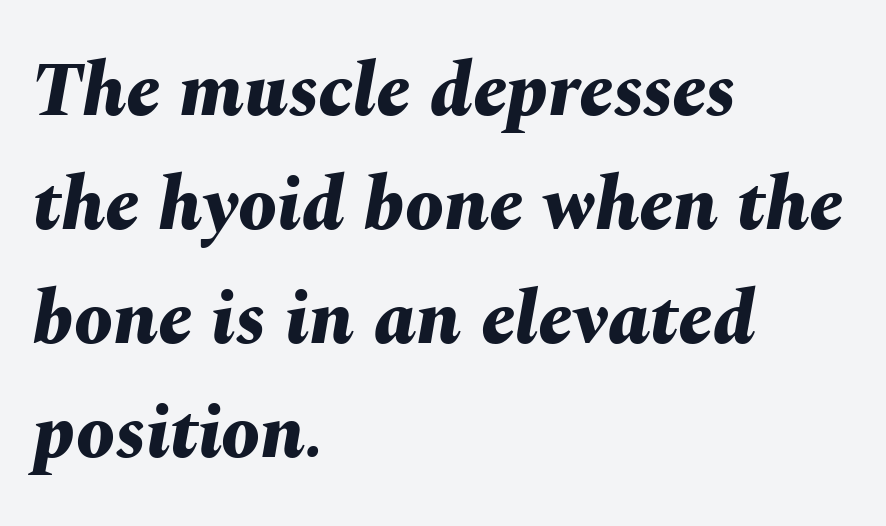
The image shows 77 px bold type, italic (leaning right); set left-aligned, normal line spacing (1.48x), normal letter spacing, not underlined; medium stroke contrast and a medium x-height.
